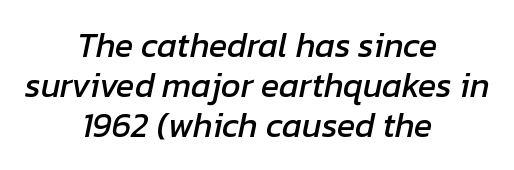
Q: Is the text italic (slanted)? A: Yes, it leans right by about 12 degrees.
Q: Is the text underlined? A: No.
Q: How is the paragraph aligned? A: Centered.
Q: Is the spacing between letters normal or unusually wide? A: Normal.
Q: Width (condensed, normal, or wide)? A: Normal.
Q: Stroke contrast? A: Low.
Q: x-height? A: Medium.
Q: Monospaced? A: No.
